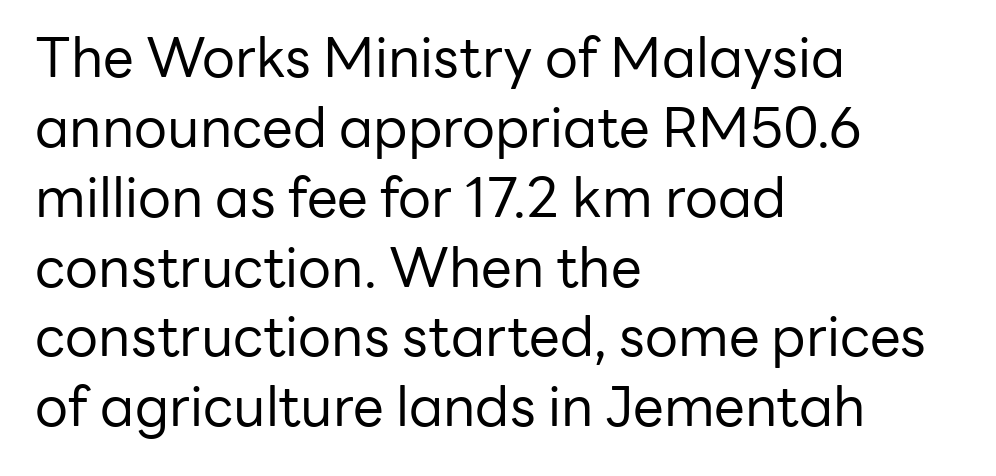
The letters advance in unequal steps, a hallmark of proportional type. Does the lettering tilt? It doesn't — this is upright. Counters stay open thanks to moderate or lighter strokes. Alignment: flush left. Regarding serifs, this sample does without them.
